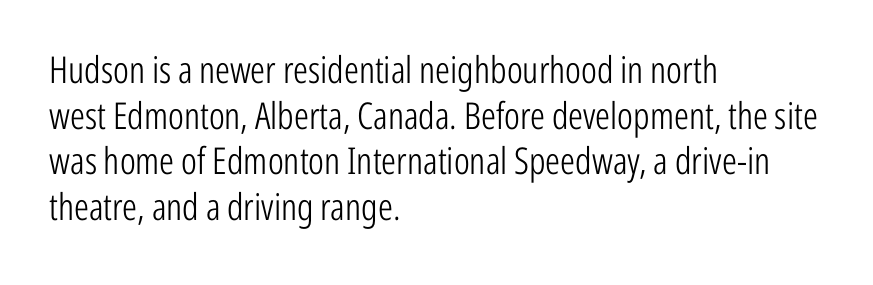
The image shows 37 px light, condensed sans-serif type, upright; set left-aligned, line spacing 1.23x, normal letter spacing, not underlined; low stroke contrast and a medium x-height.
